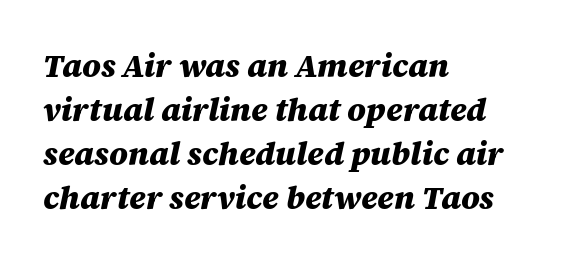
Every letter is thick-stroked: bold, no question. The letters sit at their default tracking, neither squeezed nor spread. The text carries the slant typical of an italic or oblique font. Leading: standard. This sample has the flowing, uneven cadence of proportional lettering. Notice how the passage keeps a crisp vertical edge on the left only.
